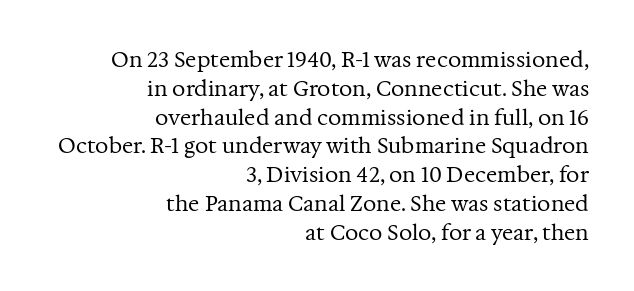
{"italic": "no", "bold": "no", "underline": "no", "align": "right", "line_spacing": "normal", "line_spacing_ratio": 1.37, "letter_spacing": "normal", "letter_spacing_em": 0.0, "glyph_px": 21}
